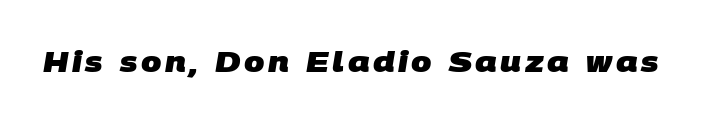
{"serif": "no", "bold": "yes", "weight": "heavy", "width": "normal", "stroke_contrast": "low", "x_height": "large", "monospaced": "no", "underline": "no", "glyph_px": 29}
